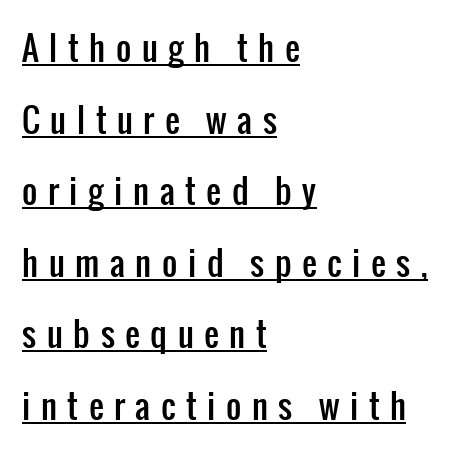
The image shows 33 px condensed sans-serif type, upright; set left-aligned, loose line spacing (2.17x), unusually wide letter spacing (+0.32 em), underlined; low stroke contrast and a medium x-height.
